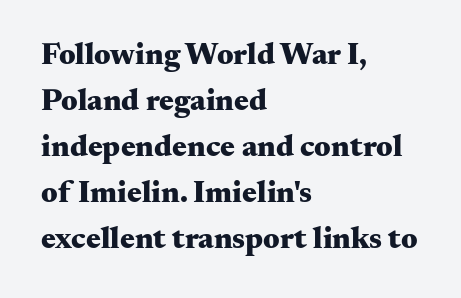
The glyphs have the mass of a bold cut. This rendering uses left alignment, leaving the right contour irregular. A roman cut, with each character standing at attention. Font category for this specimen: serif. The leading is moderate, giving the passage an even texture.
